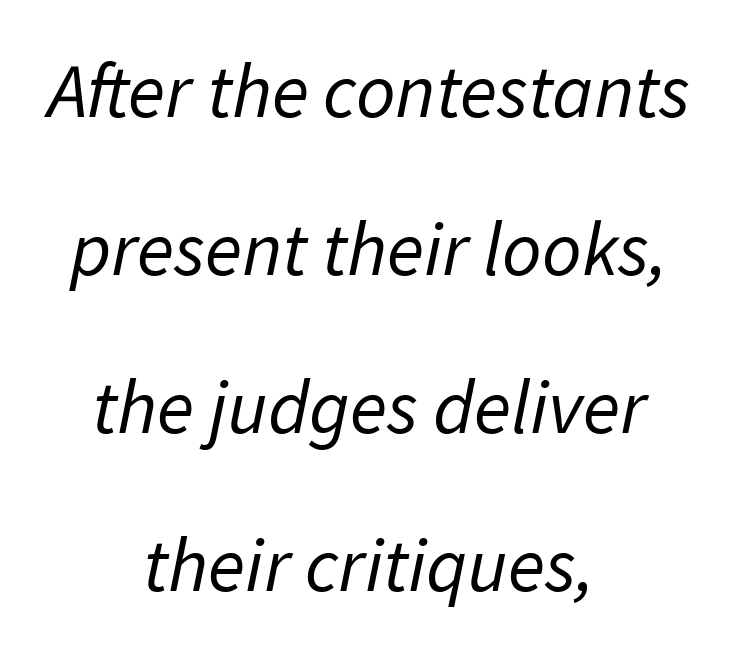
Q: Is the text bold? A: No.
Q: Is the typeface a serif or a sans-serif typeface? A: Sans-serif.
Q: Is the text underlined? A: No.
Q: How is the paragraph aligned? A: Centered.
Q: Is the spacing between letters normal or unusually wide? A: Normal.
Q: Is the spacing between lines tight, normal or loose? A: Loose.
Q: Width (condensed, normal, or wide)? A: Normal.
Q: Stroke contrast? A: Low.
Q: x-height? A: Medium.
Q: Monospaced? A: No.
